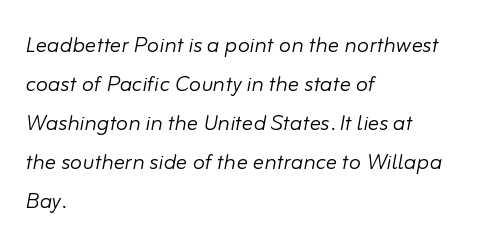
Q: Is the text bold? A: No.
Q: Is the text italic (slanted)? A: Yes, it leans right by about 10 degrees.
Q: Is the text underlined? A: No.
Q: How is the paragraph aligned? A: Left-aligned.
Q: Is the spacing between letters normal or unusually wide? A: Normal.
Q: Is the spacing between lines tight, normal or loose? A: Normal.
Q: Width (condensed, normal, or wide)? A: Normal.
Q: Stroke contrast? A: Low.
Q: x-height? A: Small.
Q: Monospaced? A: No.
